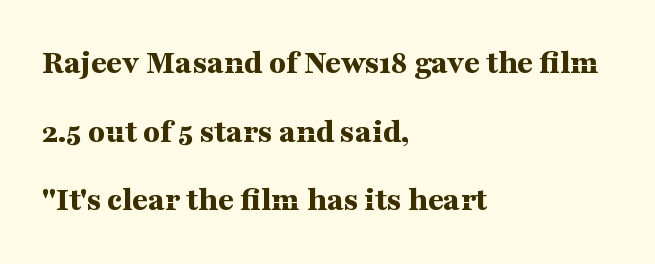
Set as a true bold cut, around the 700 mark. The axis of the letterforms is exactly vertical. Classification — serif. Reading down the block, your eye returns to a fixed left position each line. Character widths vary here, with narrow letters taking less room than wide ones. The vertical gap from one line to the next is large.
